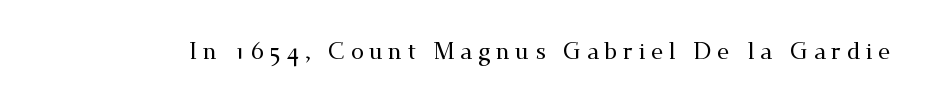
In terms of posture, this sample is upright. Bare-footed words on every line. Each word looks stretched out because of the extra space between its letters.
